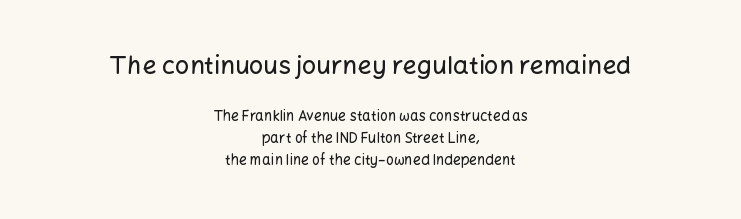
The type sits square on the baseline with zero lean. Vertical spacing — default. Note: larger setting up top, smaller setting below. Look at the tracking — it's just the regular setting, nothing added.
